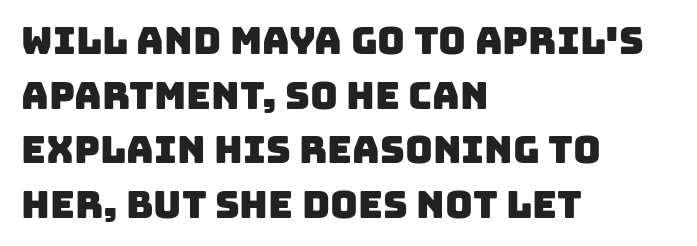
These lines sit exactly where default settings would place them. Glyph-to-glyph distance matches everyday printed text. Underlining? Definitely not there. Each letter keeps its own natural width here, so spacing adapts to shape. Font category for this specimen: sans-serif. The paragraph shown leans on its left margin.
